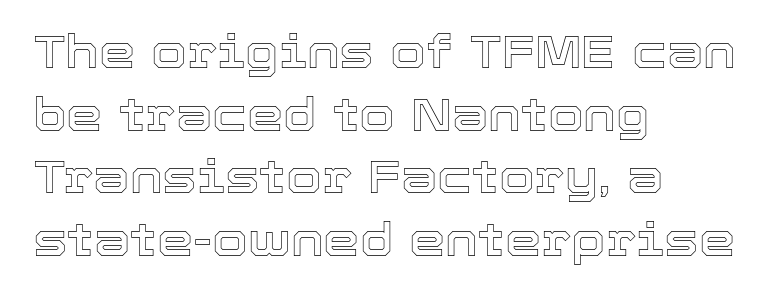
Tracking here is standard; glyphs follow each other at the usual distance. Line starts are locked; line ends wander. The vertical gap from one line to the next is medium. Spacing verdict: proportional, widths tailored to each character. The gap between lines stays unmarked.
